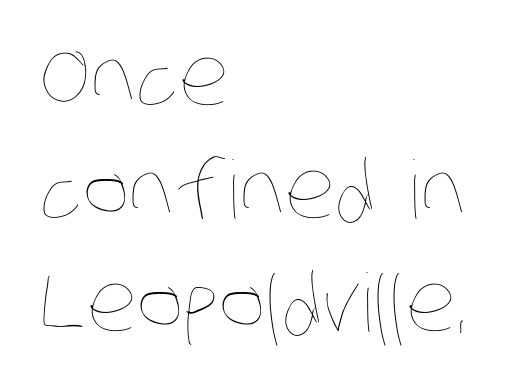
Q: Is the text bold? A: No.
Q: Is the text underlined? A: No.
Q: How is the paragraph aligned? A: Left-aligned.
Q: Is the spacing between letters normal or unusually wide? A: Normal.
Q: Is the spacing between lines tight, normal or loose? A: Normal.
Q: Width (condensed, normal, or wide)? A: Condensed.
Q: Stroke contrast? A: Low.
Q: x-height? A: Large.
Q: Monospaced? A: No.
